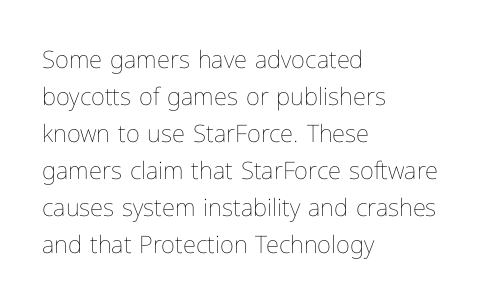
Q: Is the text bold? A: No.
Q: Is the text italic (slanted)? A: No, it is upright.
Q: Is the text underlined? A: No.
Q: How is the paragraph aligned? A: Left-aligned.
Q: Is the spacing between letters normal or unusually wide? A: Normal.
Q: Is the spacing between lines tight, normal or loose? A: Normal.
